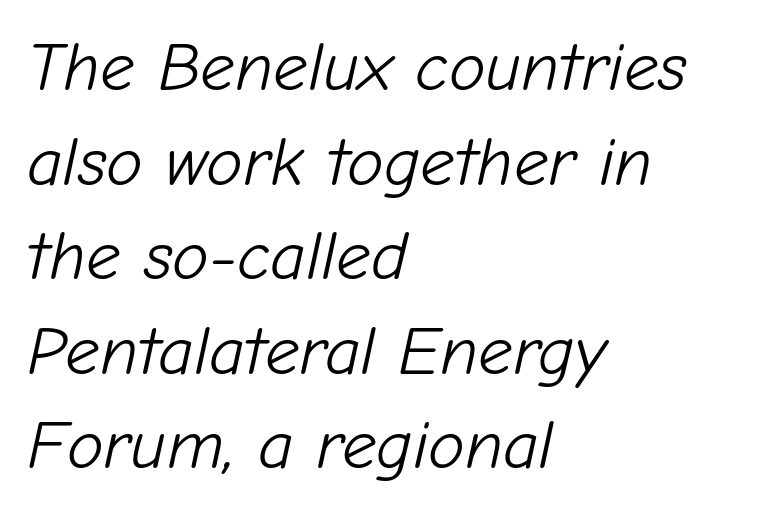
{"italic": "yes", "lean": "right", "slant_degrees": 12, "bold": "no", "weight": "light", "width": "normal", "stroke_contrast": "low", "x_height": "medium", "monospaced": "no", "underline": "no", "align": "left", "line_spacing": "normal", "line_spacing_ratio": 1.37, "letter_spacing": "normal", "letter_spacing_em": 0.0, "glyph_px": 69}
